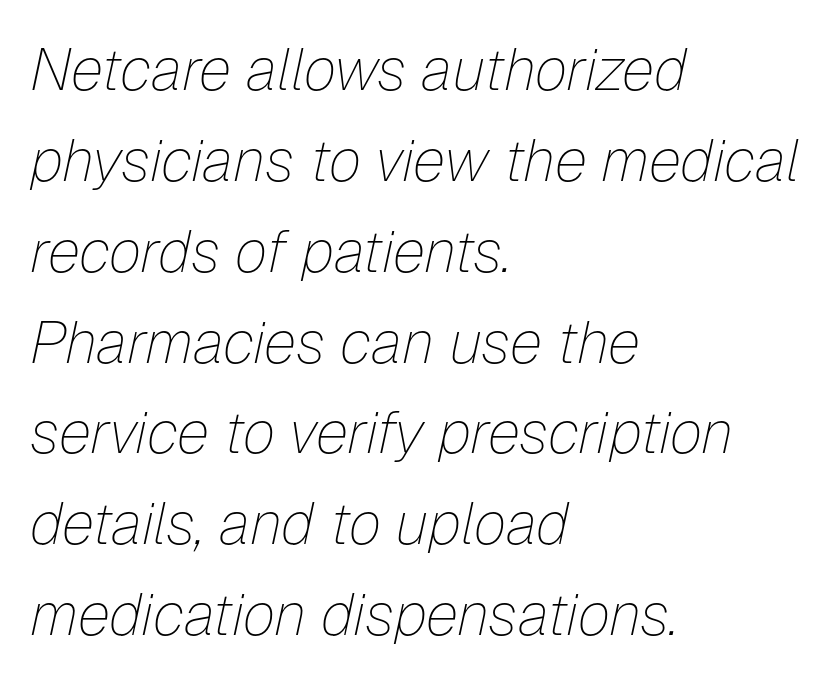
Which margin do the lines hug? The left one — the right edge is uneven. Bare-footed words on every line. Compared with ordinary roman type, these characters are visibly tilted. Note the varied advance widths — an 'i' is clearly narrower than an 'm'. Is the letter spacing exaggerated? No — it looks like the ordinary default. The passage shown stacks its lines at a standard gap.
